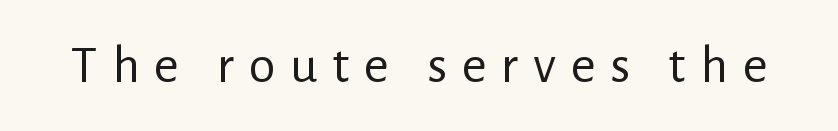
{"serif": "no", "italic": "no", "bold": "no", "weight": "regular", "width": "normal", "stroke_contrast": "low", "x_height": "medium", "monospaced": "no", "underline": "no", "letter_spacing": "wide", "letter_spacing_em": 0.27, "glyph_px": 54}
